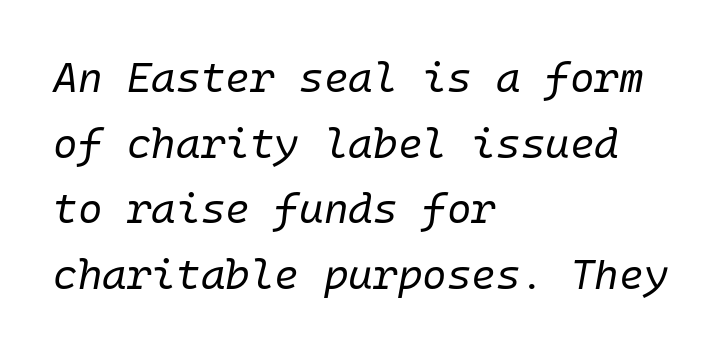
{"italic": "yes", "lean": "right", "slant_degrees": 10, "bold": "no", "weight": "regular", "width": "normal", "stroke_contrast": "low", "x_height": "medium", "underline": "no", "align": "left", "line_spacing": "normal", "line_spacing_ratio": 1.56, "letter_spacing": "normal", "letter_spacing_em": 0.0, "glyph_px": 42}
